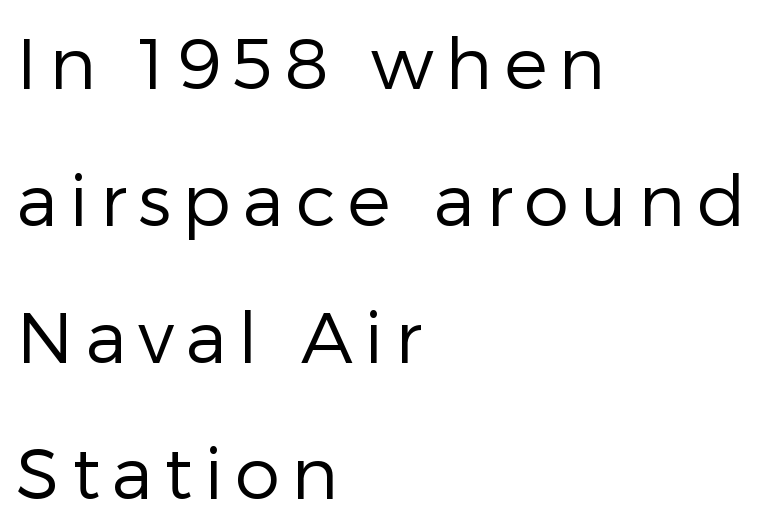
Q: Is the text bold? A: No.
Q: Is the text italic (slanted)? A: No, it is upright.
Q: Is the typeface a serif or a sans-serif typeface? A: Sans-serif.
Q: Is the text underlined? A: No.
Q: How is the paragraph aligned? A: Left-aligned.
Q: Is the spacing between lines tight, normal or loose? A: Loose.
Q: Width (condensed, normal, or wide)? A: Normal.
Q: Stroke contrast? A: Low.
Q: x-height? A: Medium.
Q: Monospaced? A: No.
